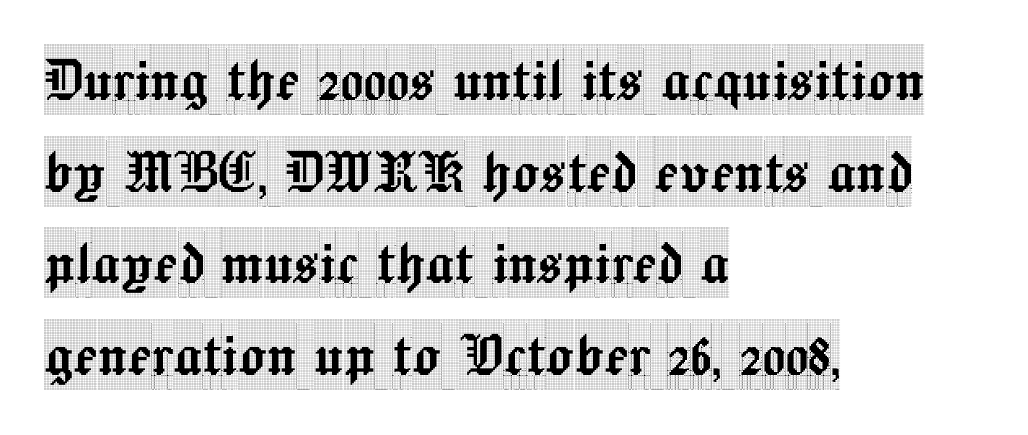
The image shows 70 px condensed serif type, upright; set left-aligned, normal line spacing (1.31x), normal letter spacing, not underlined; a large x-height.
